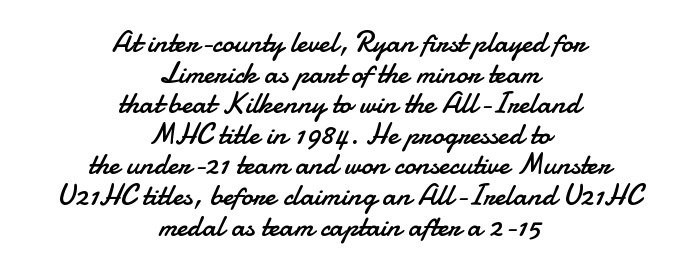
Looks like regular typesetting: each glyph gets only the width it needs. The face used here is a sans, in the tradition of grotesques and geometrics. The letterforms sit at book weight or below.
